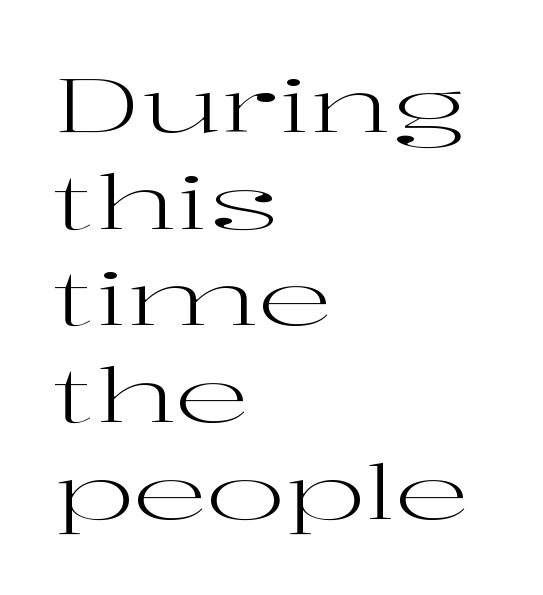
{"serif": "yes", "italic": "no", "bold": "no", "weight": "regular", "width": "wide", "stroke_contrast": "high", "x_height": "medium", "monospaced": "no", "underline": "no", "align": "left", "line_spacing": "normal", "line_spacing_ratio": 1.29, "letter_spacing": "normal", "letter_spacing_em": 0.0, "glyph_px": 75}
